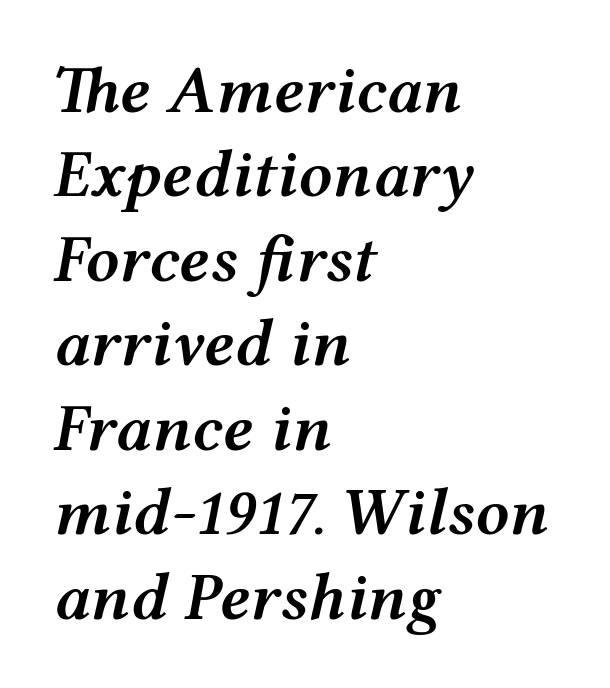
Students, this is semibold: more ink than regular, less than bold. Type without underlining. These lines sit exactly where default settings would place them. These lines were composed using italics. Every row of glyphs begins at an identical x-position on the left. The line texture is even and compact thanks to regular tracking.
